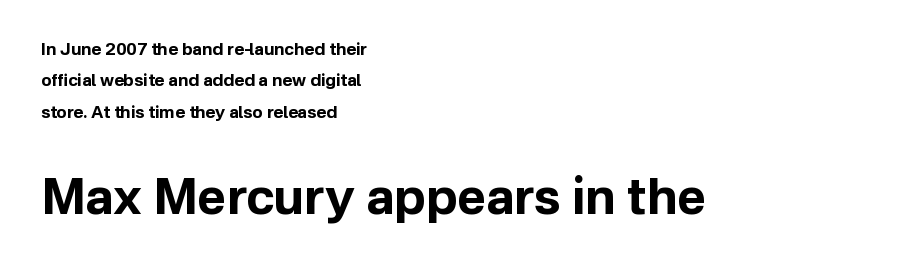
{"serif": "no", "italic": "no", "bold": "yes", "weight": "bold", "width": "normal", "stroke_contrast": "low", "x_height": "medium", "monospaced": "no", "underline": "no", "align": "left", "line_spacing_ratio": 1.84, "letter_spacing": "normal", "letter_spacing_em": 0.0, "larger_block": "second", "size_ratio": 2.94, "glyph_px": 50}
